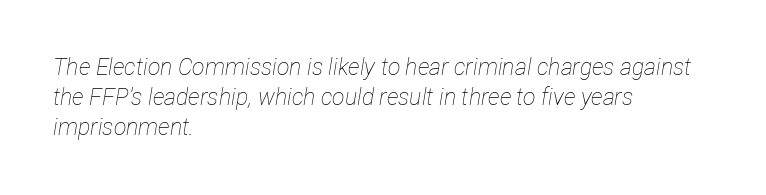
Honestly, there is no underline to notice here at all. The font is comparable to plain body text, perhaps lighter. Regular leading. The passage shown has conventional tracking throughout.
